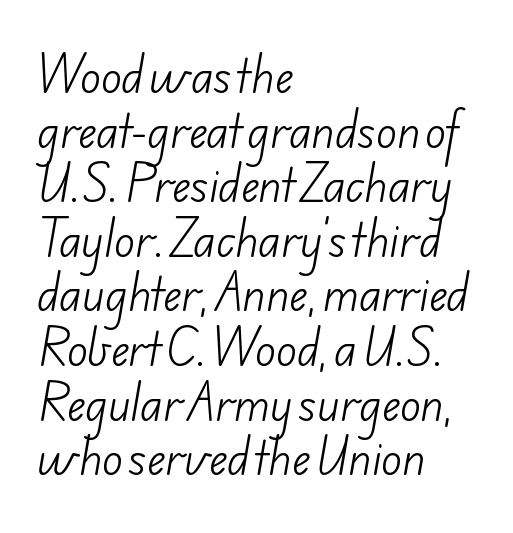
{"serif": "no", "bold": "no", "weight": "light", "width": "normal", "stroke_contrast": "low", "x_height": "small", "monospaced": "no", "underline": "no", "align": "left", "line_spacing": "normal", "line_spacing_ratio": 1.27, "letter_spacing": "normal", "letter_spacing_em": 0.0, "glyph_px": 43}
